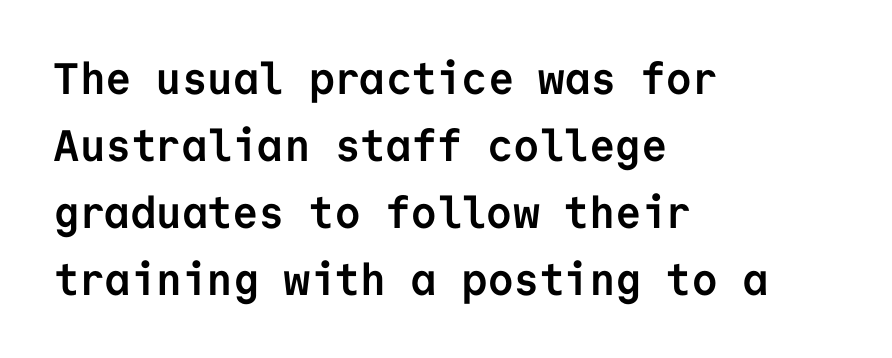
Q: Is the text bold? A: Yes.
Q: Is the text italic (slanted)? A: No, it is upright.
Q: Is the typeface a serif or a sans-serif typeface? A: Sans-serif.
Q: Is the text underlined? A: No.
Q: How is the paragraph aligned? A: Left-aligned.
Q: Is the spacing between letters normal or unusually wide? A: Normal.
Q: Is the spacing between lines tight, normal or loose? A: Normal.
Q: Width (condensed, normal, or wide)? A: Normal.
Q: Stroke contrast? A: Low.
Q: x-height? A: Medium.
Q: Monospaced? A: Yes.
